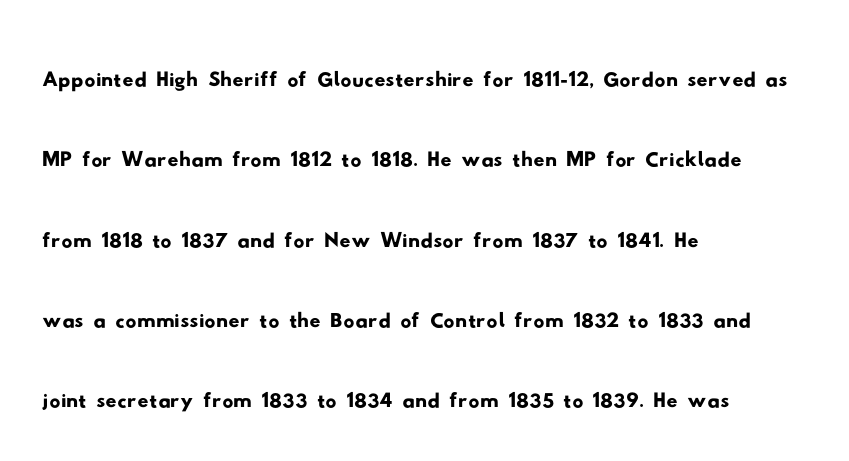
These lines are composed in type without serifs. Descender tails drop into unmarked territory. The face used here is proportionally spaced, like ordinary book or web type. Is the letter spacing exaggerated? No — it looks like the ordinary default. Quick note: interline space is typical.
